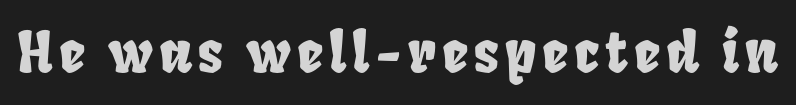
The image shows 57 px condensed type; set not underlined; low stroke contrast and a large x-height.
